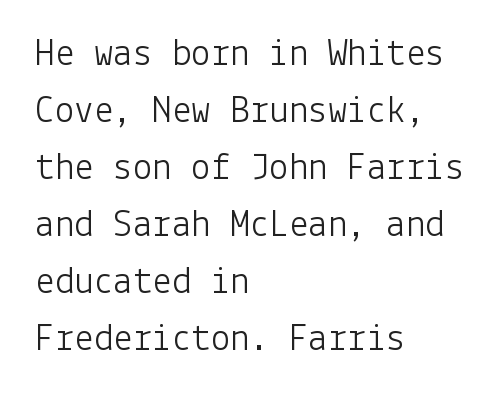
{"serif": "no", "italic": "no", "bold": "no", "weight": "light", "width": "normal", "stroke_contrast": "low", "x_height": "medium", "underline": "no", "align": "left", "line_spacing": "normal", "line_spacing_ratio": 1.46, "letter_spacing": "normal", "letter_spacing_em": 0.0, "glyph_px": 39}
